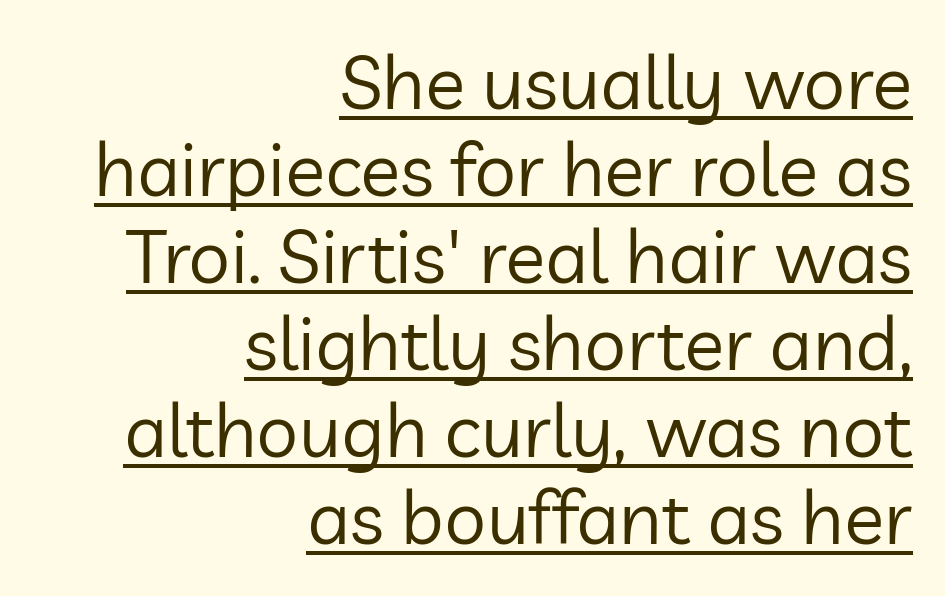
The rendering shows plain stroke endings on the letterforms — a sans-serif design. These lines are set flush right with a ragged left edge. Think standard paragraph weight, or any step lighter than that. Underline: present. Observe the ordinary spacing: letters are neighbours, not strangers. Is this a fixed-width face? No — the glyphs have proportional, varying widths.
